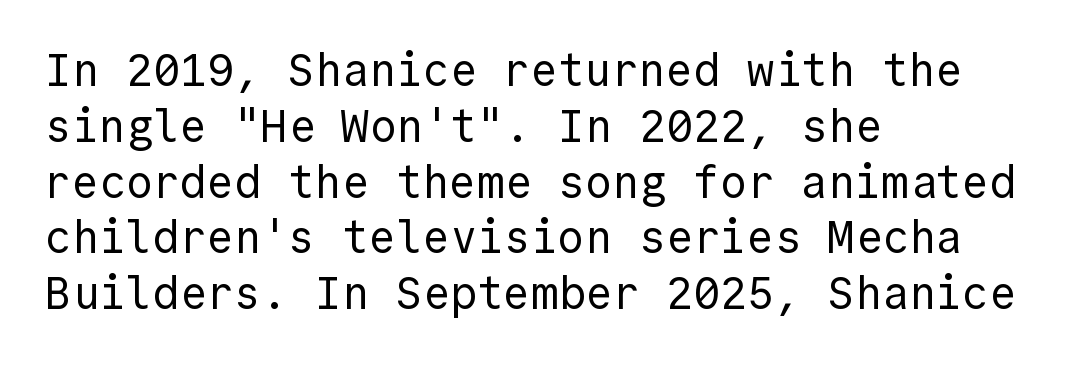
The image shows 45 px regular-weight sans-serif type, upright, monospaced; set left-aligned, line spacing 1.24x, normal letter spacing, not underlined; a medium x-height.
